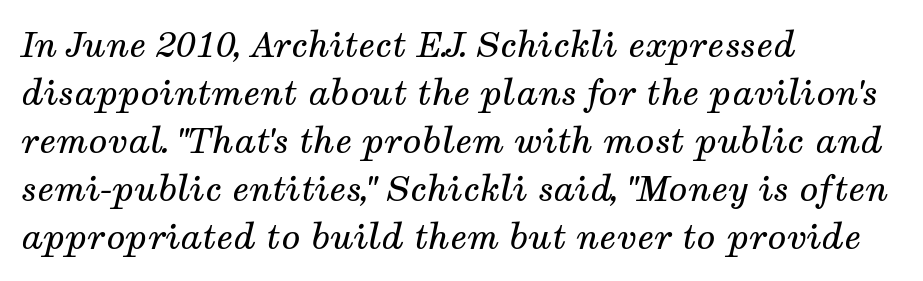
The lettering tilts uniformly, giving the passage an italic look. The strokes are not fattened; the text isn't bold. Does the copy run flush right? No — it runs flush left. The passage shown is typed in a proportional face where columns would drift. Standard letterfit; no display-style spreading of the glyphs.
